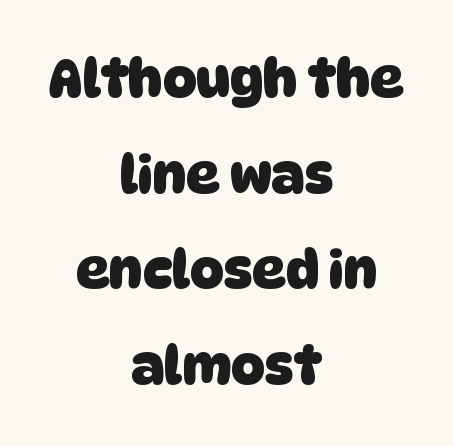
Q: Is the text bold? A: Yes.
Q: Is the typeface a serif or a sans-serif typeface? A: Sans-serif.
Q: Is the text underlined? A: No.
Q: How is the paragraph aligned? A: Centered.
Q: Is the spacing between letters normal or unusually wide? A: Normal.
Q: Width (condensed, normal, or wide)? A: Normal.
Q: Stroke contrast? A: Low.
Q: x-height? A: Large.
Q: Monospaced? A: No.
